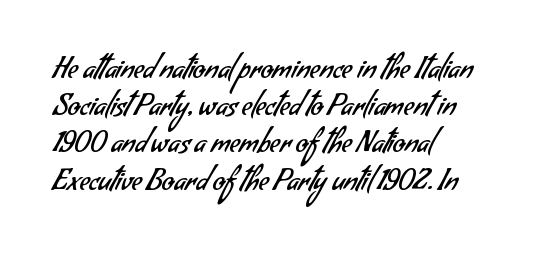
The image shows 28 px regular-weight sans-serif type; set left-aligned, normal line spacing (1.33x), normal letter spacing, not underlined; low stroke contrast and a small x-height.
